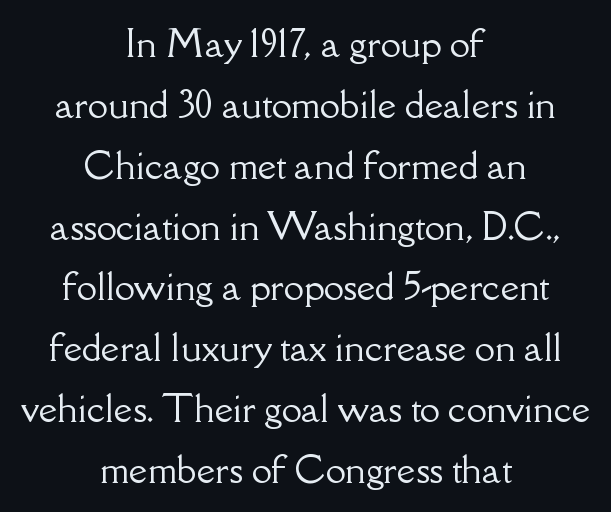
{"serif": "yes", "italic": "no", "width": "normal", "stroke_contrast": "low", "x_height": "small", "monospaced": "no", "underline": "no", "align": "center", "line_spacing": "normal", "line_spacing_ratio": 1.69, "letter_spacing": "normal", "letter_spacing_em": 0.0, "glyph_px": 36}
